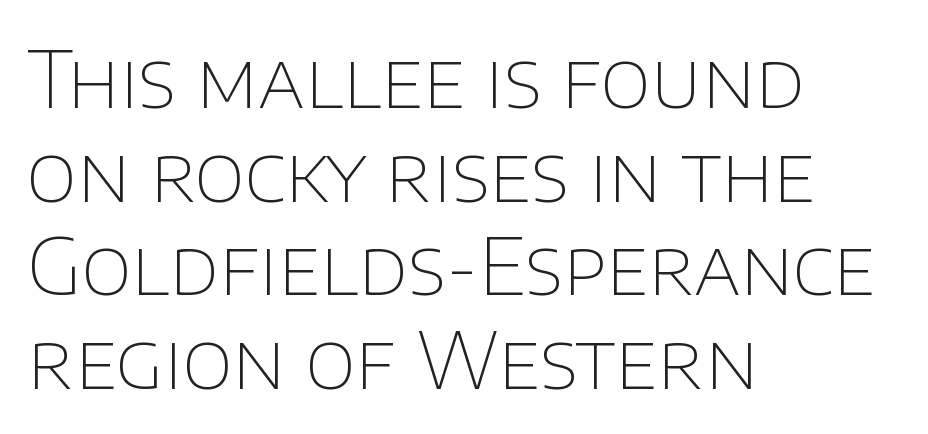
{"serif": "no", "italic": "no", "bold": "no", "weight": "thin", "width": "normal", "stroke_contrast": "low", "x_height": "large", "monospaced": "no", "underline": "no", "align": "left", "line_spacing_ratio": 1.2, "letter_spacing": "normal", "letter_spacing_em": 0.0, "glyph_px": 78}
